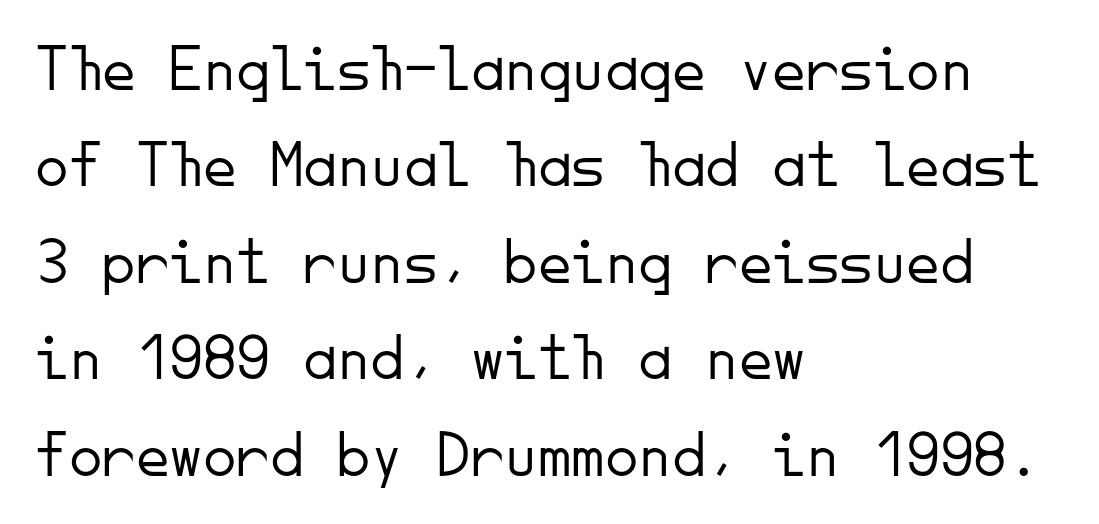
The image shows 67 px light sans-serif type, upright, monospaced; set left-aligned, normal line spacing (1.44x), normal letter spacing, not underlined; low stroke contrast and a small x-height.
